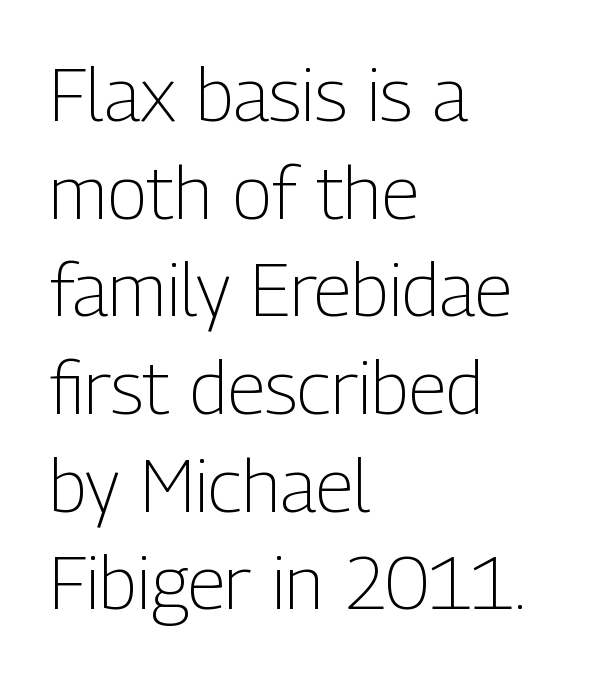
Nope, no serifs anywhere on these letters. Underlining? Definitely not there. The face used here is proportionally spaced, like ordinary book or web type. Vertical stems look standard width or narrower in stroke. Compared with a centered layout, this one pins lines to the left instead.
